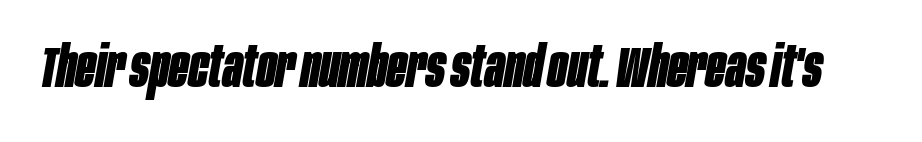
Compared with an ordinary text face, these strokes are far heavier — a full bold. Words appear dense and cohesive because spacing is normal. Descender tails drop into unmarked territory. In terms of posture, this sample is oblique. The rendering uses natural spacing where letterforms have individual widths.
